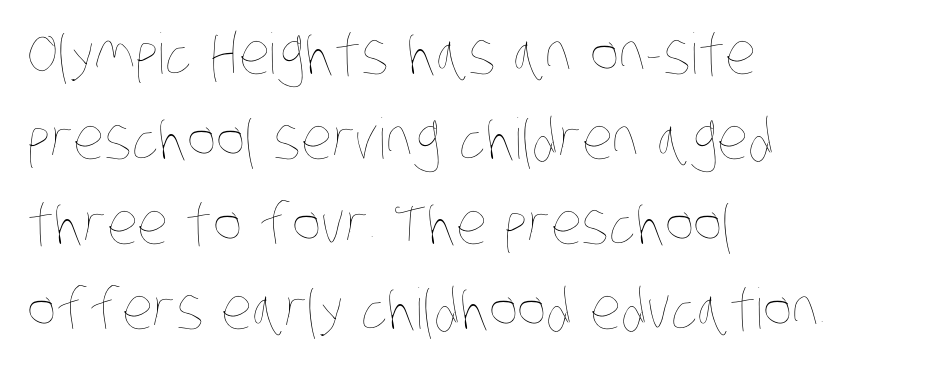
Plain, unruled lines of type. A typesetter would call this proportional, since set widths differ per character. Vertically, the passage feels balanced, rows spaced as you'd expect. One-word summary of the alignment: left. The weight tops out at a normal text grade. A typesetter would call this zero additional tracking.
